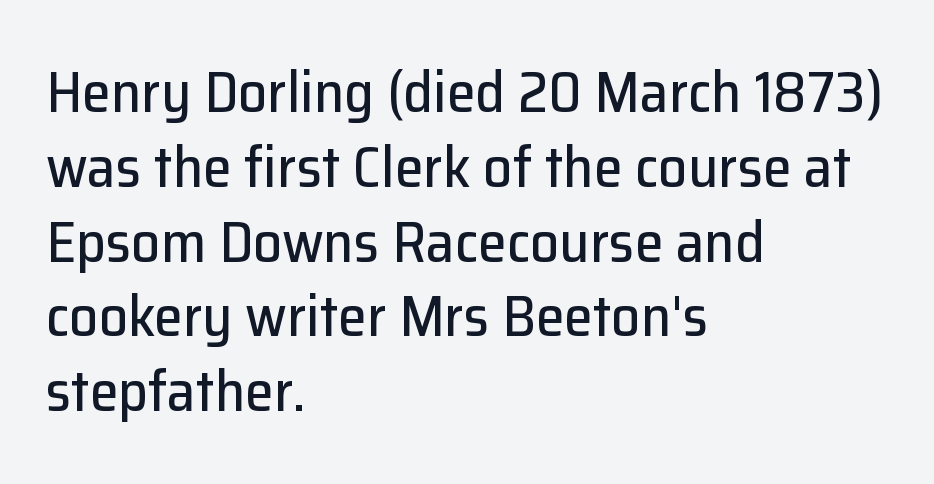
Serif or sans? Sans — the stroke terminals are bare. The font's upright variant was chosen for this text. A student would call this left alignment; a typographer would say flush left, rag right. The gap between lines stays unmarked. The letterforms sit shoulder to shoulder at normal distance.
